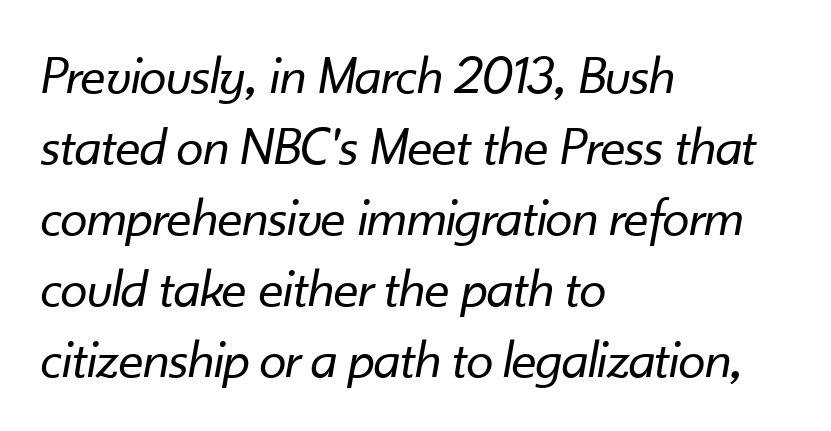
The image shows 55 px regular-weight type, italic (leaning right); set left-aligned, normal line spacing (1.29x), normal letter spacing, not underlined; low stroke contrast and a small x-height.
